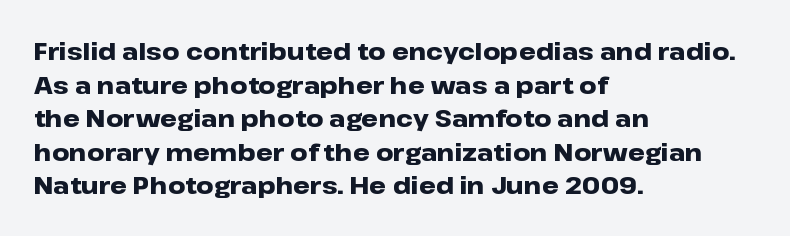
{"italic": "no", "bold": "yes", "underline": "no", "align": "left", "line_spacing": "normal", "line_spacing_ratio": 1.4, "letter_spacing": "normal", "letter_spacing_em": 0.0, "glyph_px": 24}
